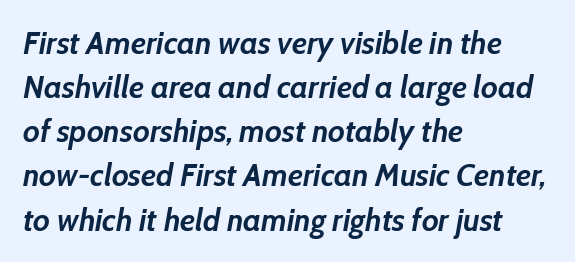
{"italic": "yes", "lean": "right", "slant_degrees": 10, "bold": "yes", "weight": "semibold", "width": "normal", "stroke_contrast": "low", "x_height": "medium", "monospaced": "no", "underline": "no", "align": "left", "line_spacing": "normal", "line_spacing_ratio": 1.38, "letter_spacing": "normal", "letter_spacing_em": 0.0, "glyph_px": 32}
